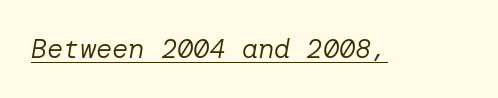
Spacing between characters is what you'd get straight out of the box. A quiet, ordinary-to-light weight characterises the typeface. A baseline rule has been typeset under these characters. In terms of posture, this sample is oblique.
